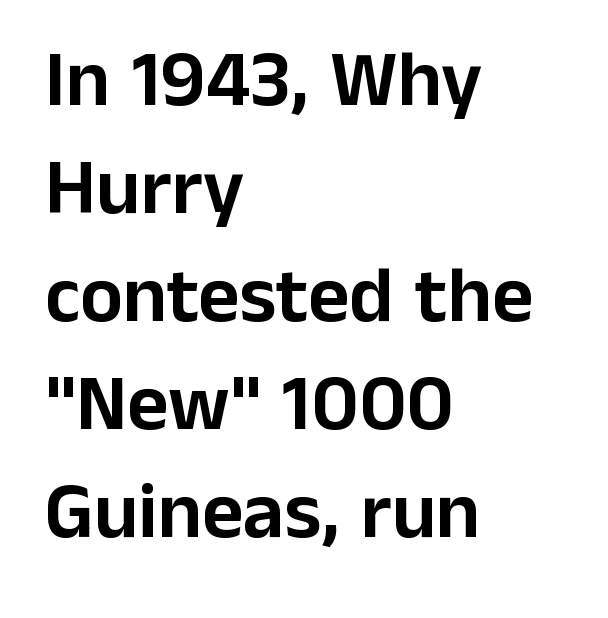
The image shows 80 px sans-serif type, upright; set left-aligned, normal line spacing (1.35x), normal letter spacing, not underlined; low stroke contrast and a medium x-height.
